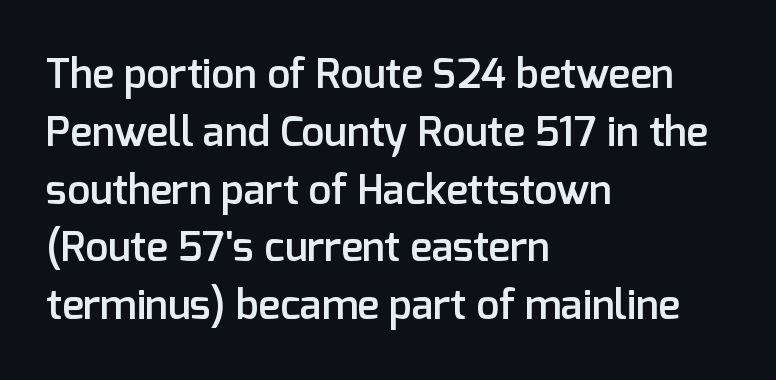
Q: Is the text bold? A: Semi-bold.
Q: Is the text italic (slanted)? A: No, it is upright.
Q: Is the typeface a serif or a sans-serif typeface? A: Sans-serif.
Q: Is the text underlined? A: No.
Q: How is the paragraph aligned? A: Left-aligned.
Q: Is the spacing between letters normal or unusually wide? A: Normal.
Q: Is the spacing between lines tight, normal or loose? A: Normal.
Q: Width (condensed, normal, or wide)? A: Normal.
Q: Stroke contrast? A: Low.
Q: x-height? A: Medium.
Q: Monospaced? A: No.
